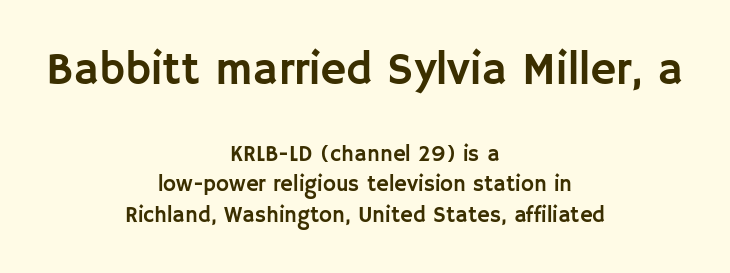
The image shows 45 px sans-serif type, upright; set centered, normal line spacing (1.38x), normal letter spacing, not underlined; the first (top) block is 2.05x larger; low stroke contrast and a large x-height.
